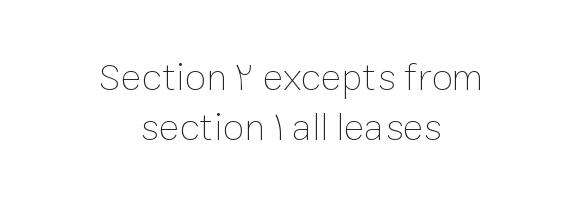
{"italic": "no", "bold": "no", "weight": "thin", "width": "normal", "stroke_contrast": "low", "x_height": "medium", "monospaced": "no", "underline": "no", "align": "center", "line_spacing": "normal", "line_spacing_ratio": 1.29, "letter_spacing": "normal", "letter_spacing_em": 0.0, "glyph_px": 39}
